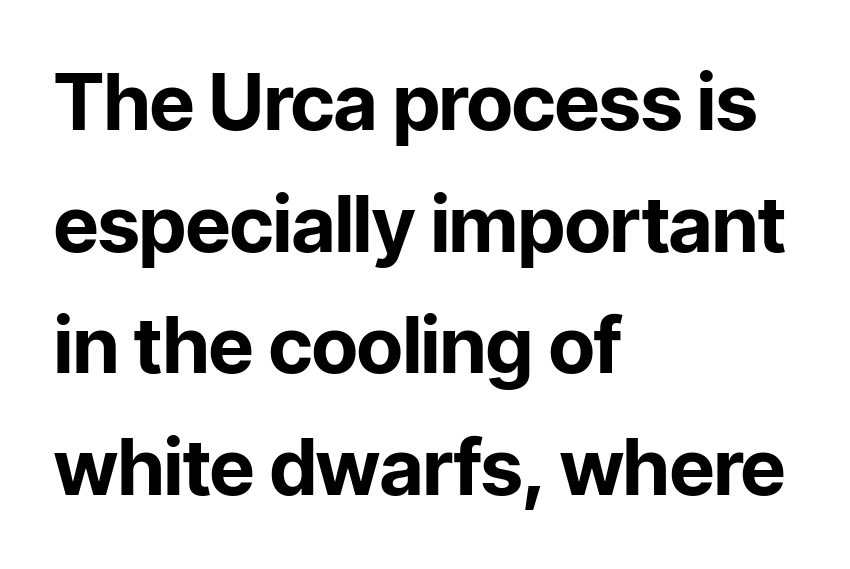
{"serif": "no", "italic": "no", "bold": "yes", "weight": "bold", "width": "normal", "stroke_contrast": "low", "x_height": "medium", "monospaced": "no", "underline": "no", "align": "left", "line_spacing": "normal", "line_spacing_ratio": 1.56, "letter_spacing": "normal", "letter_spacing_em": 0.0, "glyph_px": 78}
